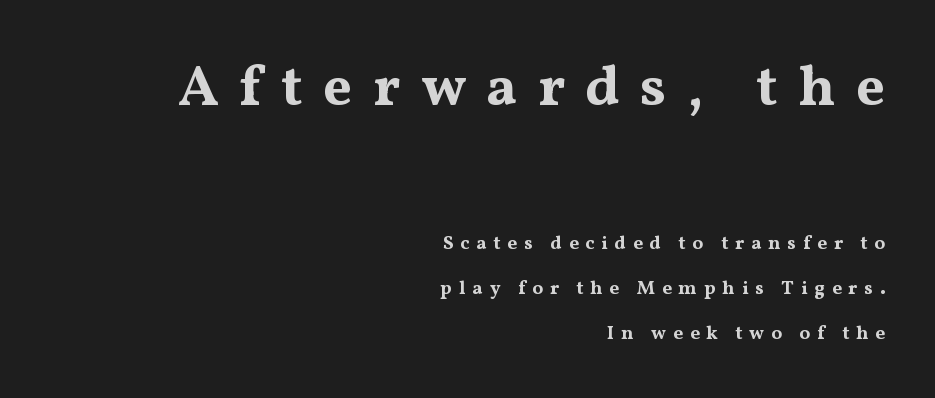
The image shows 57 px bold, wide serif type, upright; set right-aligned, loose line spacing (2.36x), unusually wide letter spacing (+0.36 em), not underlined; the first (top) block is 3.0x larger; medium stroke contrast and a medium x-height.
